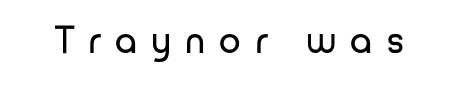
Italic? Not at all — the glyphs are vertical. This is sans-serif lettering, the kind often seen on screens and signage. What stands out about the letter spacing? Its width — letters are far apart. Is this a heavy cut? Hardly; it is regular or lighter. Think of a printed novel: that variable character pitch is what you see here.
